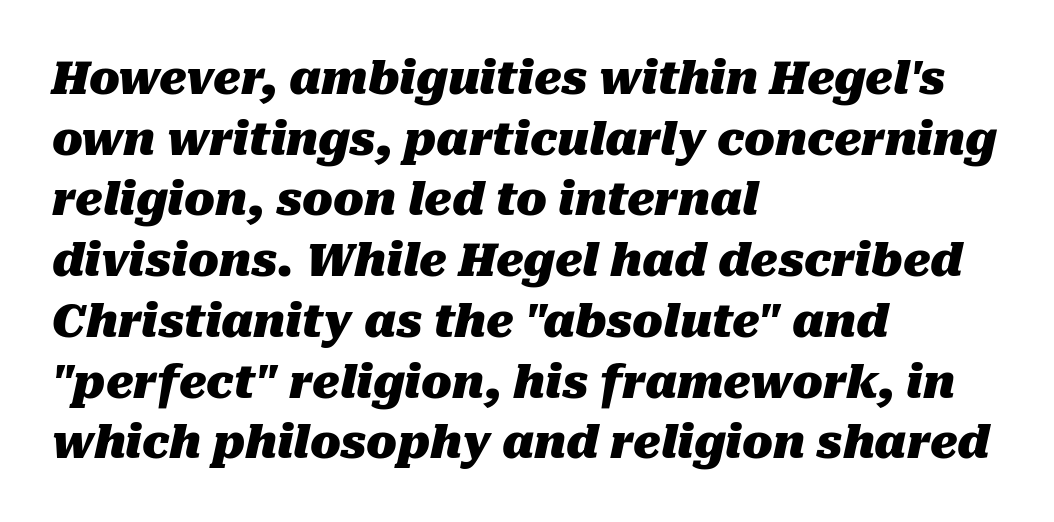
Q: Is the text bold? A: Yes.
Q: Is the text italic (slanted)? A: Yes, it leans right by about 10 degrees.
Q: Is the text underlined? A: No.
Q: How is the paragraph aligned? A: Left-aligned.
Q: Is the spacing between letters normal or unusually wide? A: Normal.
Q: Is the spacing between lines tight, normal or loose? A: Normal.
Q: Width (condensed, normal, or wide)? A: Normal.
Q: Stroke contrast? A: Medium.
Q: x-height? A: Medium.
Q: Monospaced? A: No.
